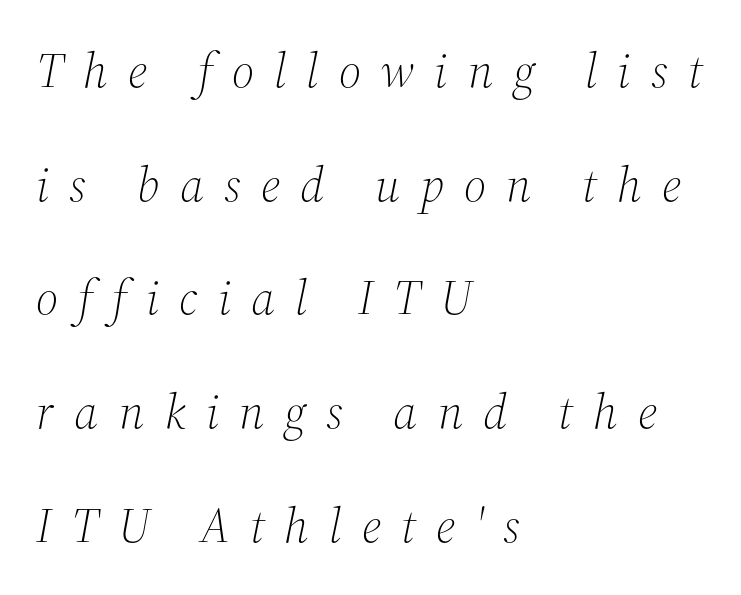
{"serif": "yes", "italic": "yes", "lean": "right", "slant_degrees": 12, "bold": "no", "weight": "light", "width": "normal", "stroke_contrast": "medium", "x_height": "medium", "monospaced": "no", "underline": "no", "align": "left", "line_spacing": "loose", "line_spacing_ratio": 2.32, "letter_spacing": "wide", "letter_spacing_em": 0.41, "glyph_px": 49}
